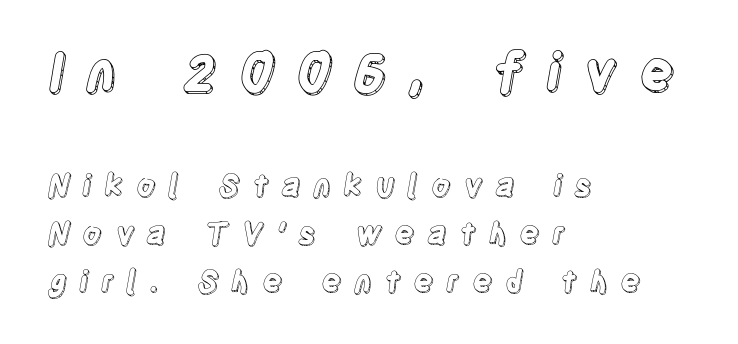
{"width": "condensed", "x_height": "large", "monospaced": "no", "underline": "no", "align": "left", "line_spacing": "normal", "line_spacing_ratio": 1.59, "letter_spacing": "wide", "letter_spacing_em": 0.41, "larger_block": "first", "size_ratio": 1.73, "glyph_px": 52}
